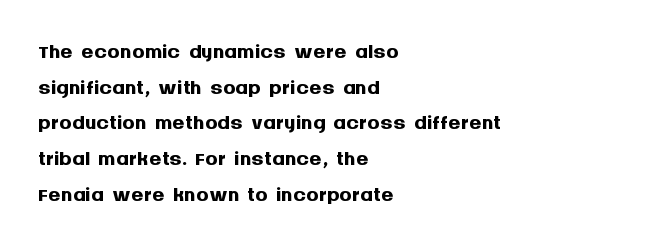
The image shows 31 px semibold sans-serif type, upright; set left-aligned, tight line spacing (1.15x), normal letter spacing, not underlined; medium stroke contrast and a large x-height.
